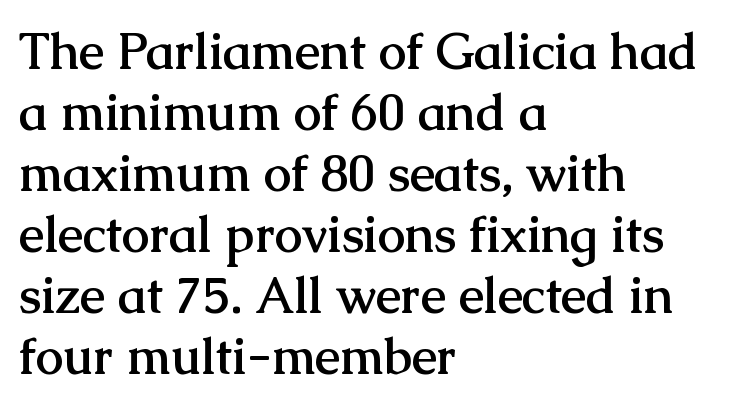
{"serif": "yes", "italic": "no", "bold": "yes", "weight": "semibold", "width": "normal", "stroke_contrast": "medium", "x_height": "medium", "monospaced": "no", "underline": "no", "align": "left", "line_spacing_ratio": 1.22, "letter_spacing": "normal", "letter_spacing_em": 0.0, "glyph_px": 50}
